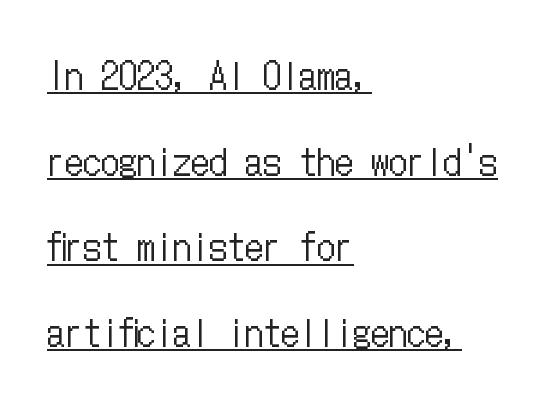
Standard letterfit; no display-style spreading of the glyphs. Notice how the stems are strictly vertical — no italics here. Looks like someone drew a line under every word here. In CSS terms this would be text-align: left. Line spacing here is loose.
